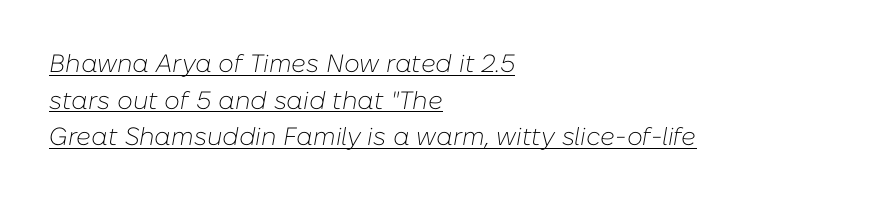
The image shows 25 px text type, italic (leaning right); set left-aligned, normal line spacing (1.47x), normal letter spacing, underlined.
